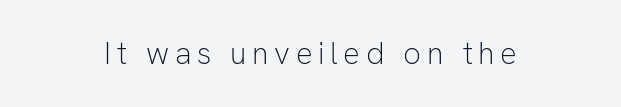
{"serif": "no", "italic": "no", "bold": "no", "weight": "light", "width": "normal", "stroke_contrast": "low", "x_height": "medium", "monospaced": "no", "underline": "no", "align": "center", "glyph_px": 31}
